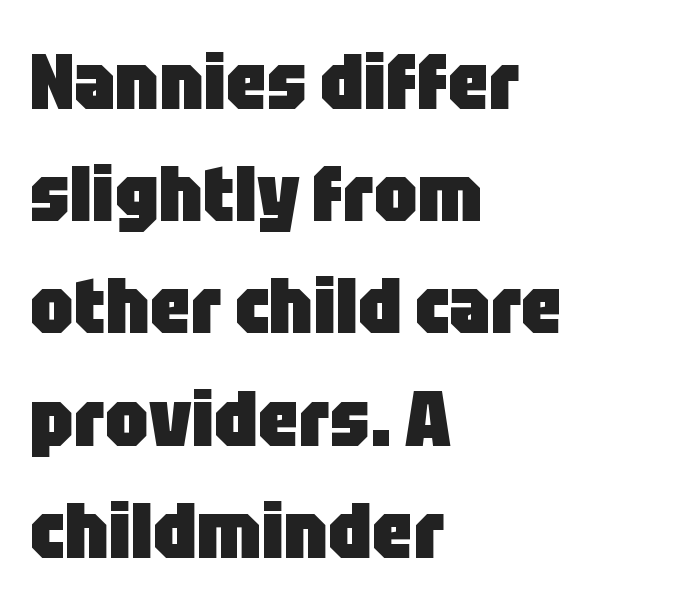
The image shows 79 px heavy, condensed sans-serif type, upright; set left-aligned, normal line spacing (1.42x), normal letter spacing, not underlined; low stroke contrast and a large x-height.
